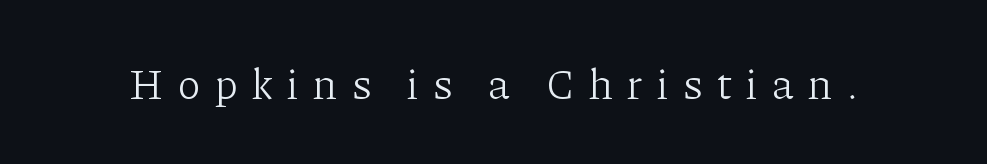
Rule under the text: the space is simply empty. The passage shown is not bold in any degree. Rendered with straight, roman letterforms. The letters advance in unequal steps, a hallmark of proportional type. Are there feet on the stems? There are — it's a serif. The horizontal fit of the characters is loose and conspicuously gappy.
